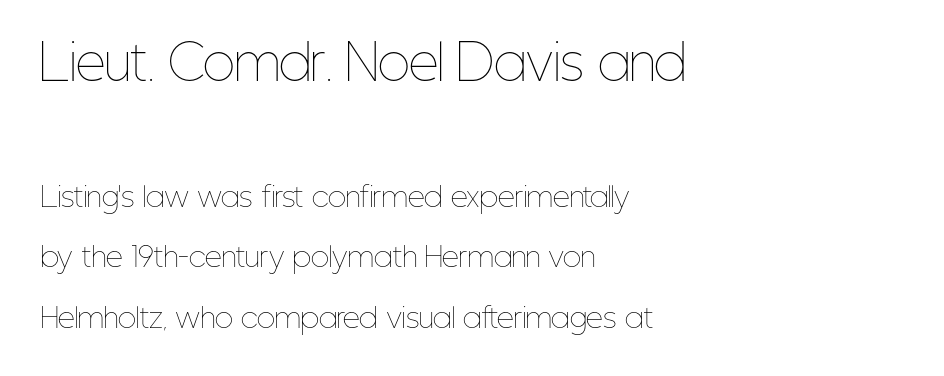
The image shows 47 px thin, condensed type, upright; set left-aligned, loose line spacing (2.24x), normal letter spacing, not underlined; the first (top) block is 1.74x larger; low stroke contrast and a medium x-height.
